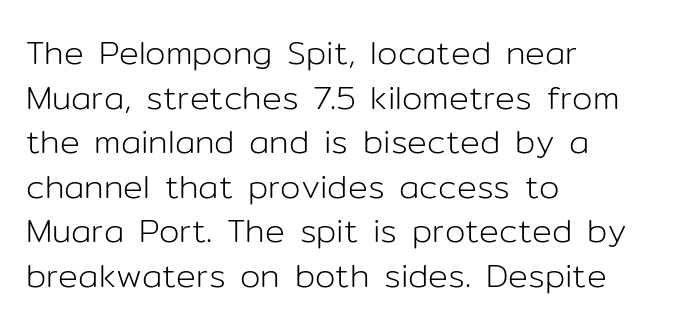
{"serif": "no", "italic": "no", "bold": "no", "weight": "light", "width": "normal", "stroke_contrast": "low", "x_height": "medium", "monospaced": "no", "underline": "no", "align": "left", "line_spacing": "normal", "line_spacing_ratio": 1.35, "letter_spacing": "normal", "letter_spacing_em": 0.0, "glyph_px": 33}
